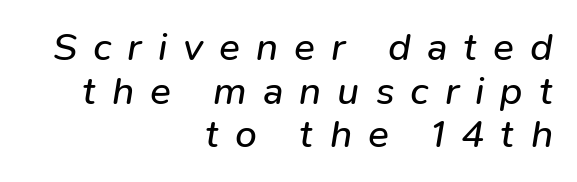
The image shows 39 px regular-weight type, italic (leaning right); set right-aligned, tight line spacing (1.12x), unusually wide letter spacing (+0.41 em), not underlined; low stroke contrast and a medium x-height.
